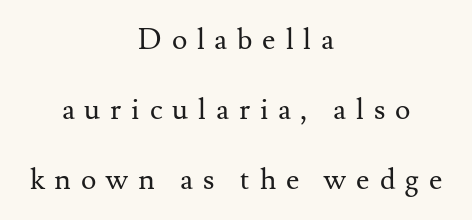
The image shows 29 px regular-weight serif type, upright; set centered, loose line spacing (2.41x), unusually wide letter spacing (+0.34 em), not underlined; medium stroke contrast and a small x-height.
